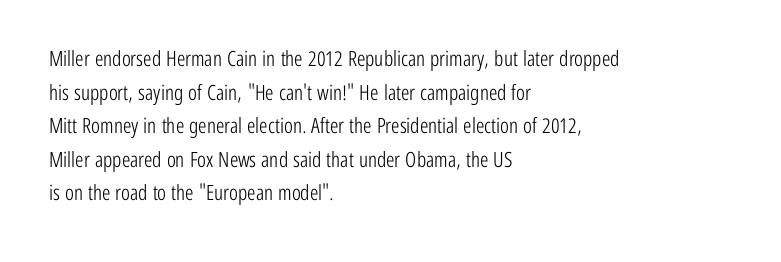
Q: Is the text bold? A: No.
Q: Is the text italic (slanted)? A: No, it is upright.
Q: Is the text underlined? A: No.
Q: How is the paragraph aligned? A: Left-aligned.
Q: Is the spacing between letters normal or unusually wide? A: Normal.
Q: Is the spacing between lines tight, normal or loose? A: Normal.
